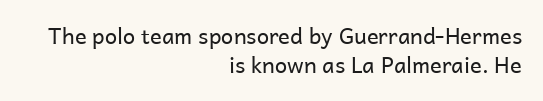
Q: Is the text bold? A: No.
Q: Is the text italic (slanted)? A: No, it is upright.
Q: Is the text underlined? A: No.
Q: How is the paragraph aligned? A: Right-aligned.
Q: Is the spacing between letters normal or unusually wide? A: Normal.
Q: Is the spacing between lines tight, normal or loose? A: Normal.
